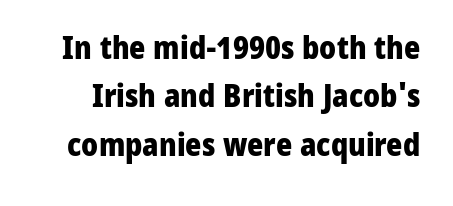
The image shows 31 px heavy sans-serif type, upright; set normal line spacing (1.56x), normal letter spacing, not underlined; low stroke contrast and a medium x-height.
